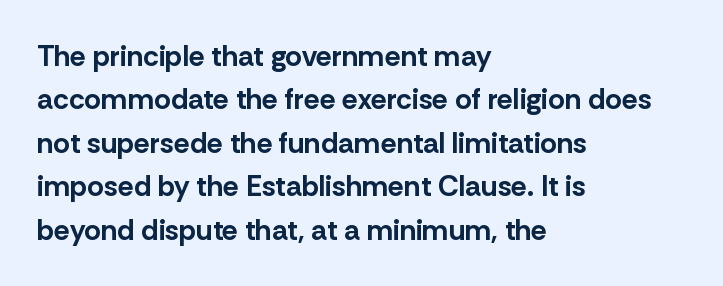
How would I describe the line gaps? Plain and ordinary. This rendering leaves character spacing at its baseline value. Looks like regular typesetting: each glyph gets only the width it needs. The passage shown is typeset with a sans-serif family. A clean baseline with only descenders dipping below it. Weight: bold.
